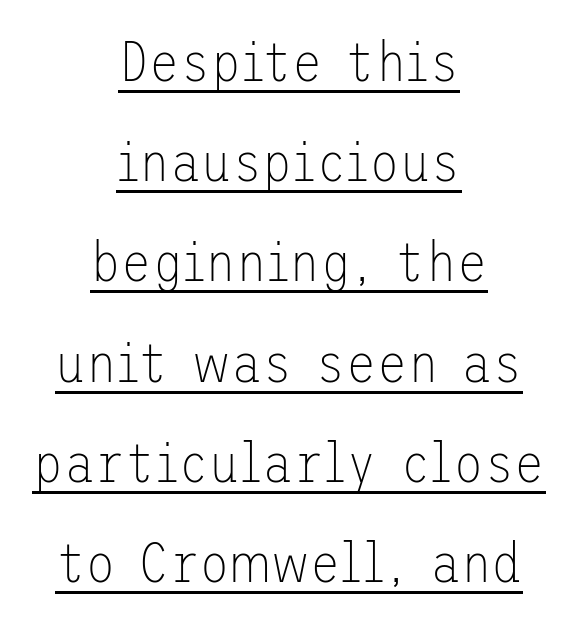
Q: Is the text bold? A: No.
Q: Is the text italic (slanted)? A: No, it is upright.
Q: Is the typeface a serif or a sans-serif typeface? A: Sans-serif.
Q: Is the text underlined? A: Yes.
Q: How is the paragraph aligned? A: Centered.
Q: Is the spacing between letters normal or unusually wide? A: Normal.
Q: Width (condensed, normal, or wide)? A: Normal.
Q: Stroke contrast? A: Low.
Q: x-height? A: Medium.
